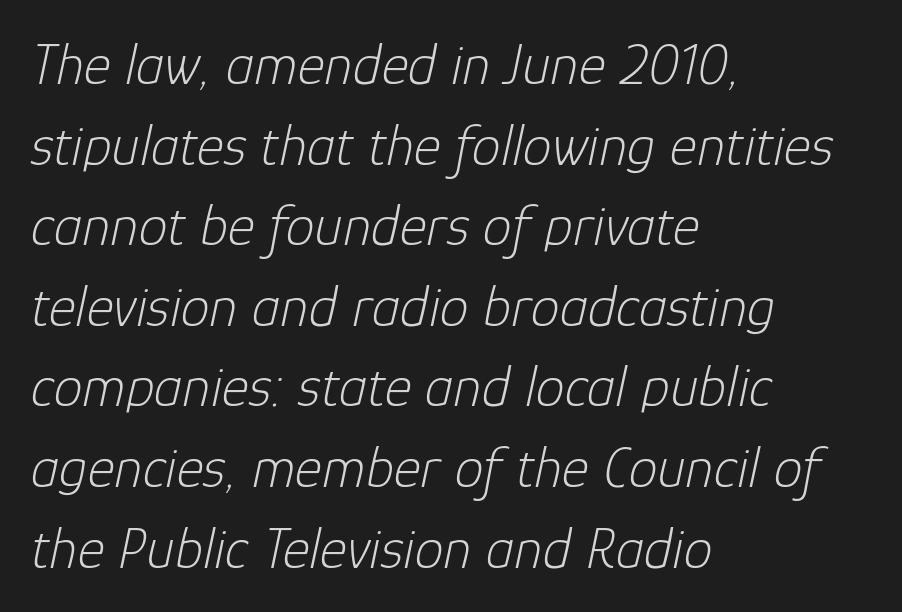
The image shows 58 px light type, italic (leaning right); set left-aligned, normal line spacing (1.39x), normal letter spacing, not underlined; low stroke contrast and a medium x-height.
